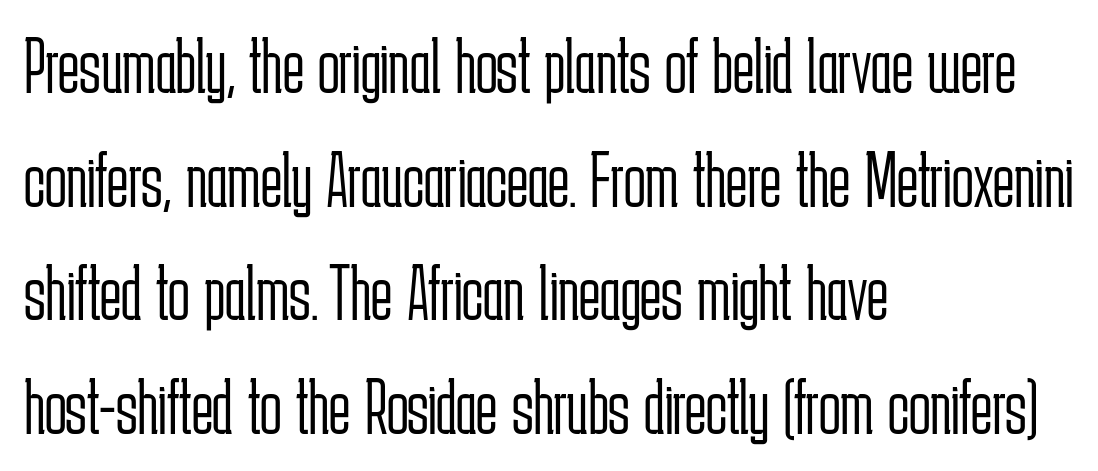
The image shows 80 px light, condensed sans-serif type, upright; set left-aligned, normal line spacing (1.42x), normal letter spacing, not underlined; low stroke contrast and a medium x-height.
